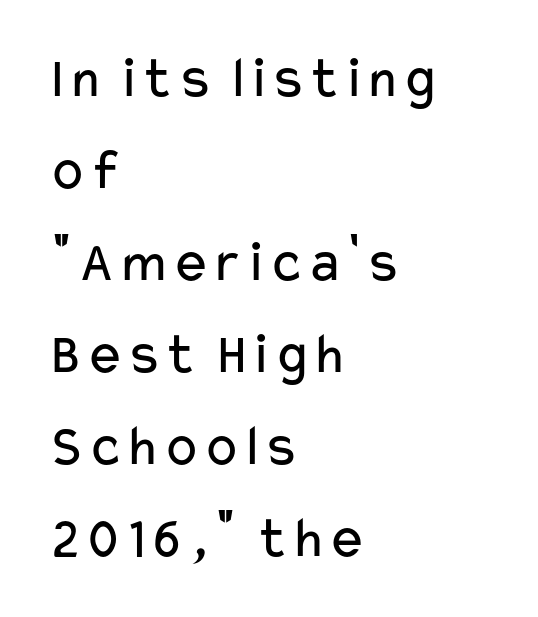
Varying glyph widths throughout — classic text-font behaviour. The font sits on the lighter half of the weight spectrum, regular included. These lines stack with their left ends in a neat column. These lines keep a tight, regular rhythm from letter to letter. In terms of posture, this sample is upright.
